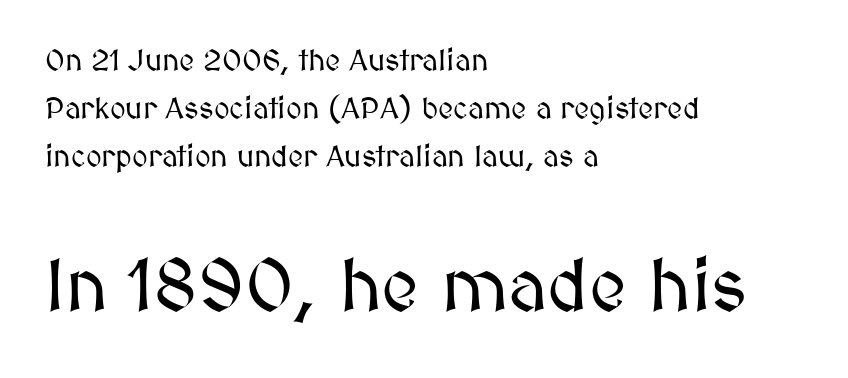
Q: Is the text italic (slanted)? A: No, it is upright.
Q: Is the text underlined? A: No.
Q: How is the paragraph aligned? A: Left-aligned.
Q: Is the spacing between letters normal or unusually wide? A: Normal.
Q: Is the spacing between lines tight, normal or loose? A: Normal.
Q: Which block of text is set in a larger size, the first (top) or the second (bottom)? A: The second (bottom) one.
Q: Width (condensed, normal, or wide)? A: Normal.
Q: Stroke contrast? A: Medium.
Q: x-height? A: Medium.
Q: Monospaced? A: No.
